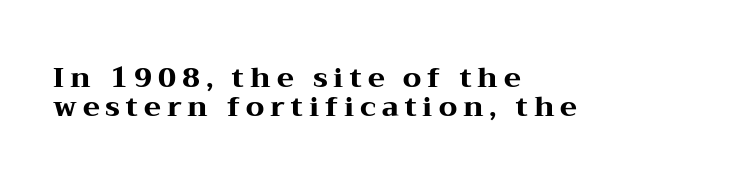
Posture: upright roman. The type family on display is of the serif kind. Note the varied advance widths — an 'i' is clearly narrower than an 'm'. The typesetter chose a ragged-right arrangement here.
